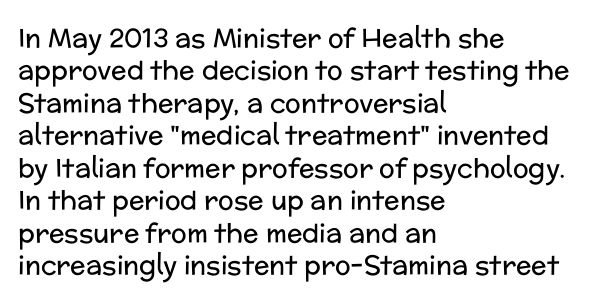
Line spacing here is normal. Nobody touched the tracking dial on this one. Quick note: underline off. Designer's note — italics off, roman on. The lines are quadded left.
